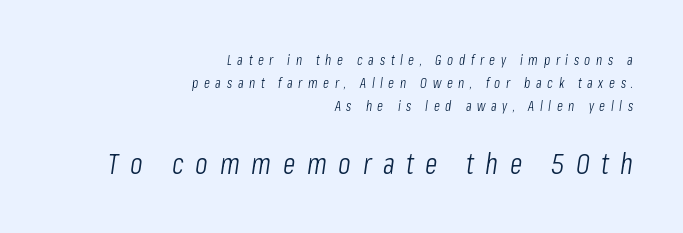
{"italic": "yes", "lean": "right", "slant_degrees": 8, "bold": "no", "weight": "light", "width": "condensed", "stroke_contrast": "low", "x_height": "medium", "monospaced": "no", "underline": "no", "align": "right", "line_spacing": "normal", "line_spacing_ratio": 1.63, "letter_spacing": "wide", "letter_spacing_em": 0.4, "larger_block": "second", "size_ratio": 2.07, "glyph_px": 29}
